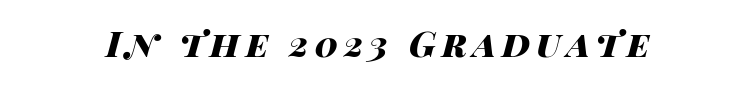
Honestly, there is no underline to notice here at all. Heavy-handed strokes throughout: this text is bold. The face used here has a pronounced slope to its letters. This sample has the flowing, uneven cadence of proportional lettering.
